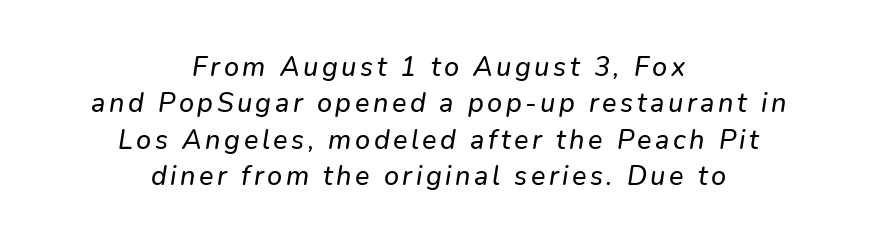
{"underline": "no", "align": "center", "line_spacing": "normal", "line_spacing_ratio": 1.35, "glyph_px": 27}
